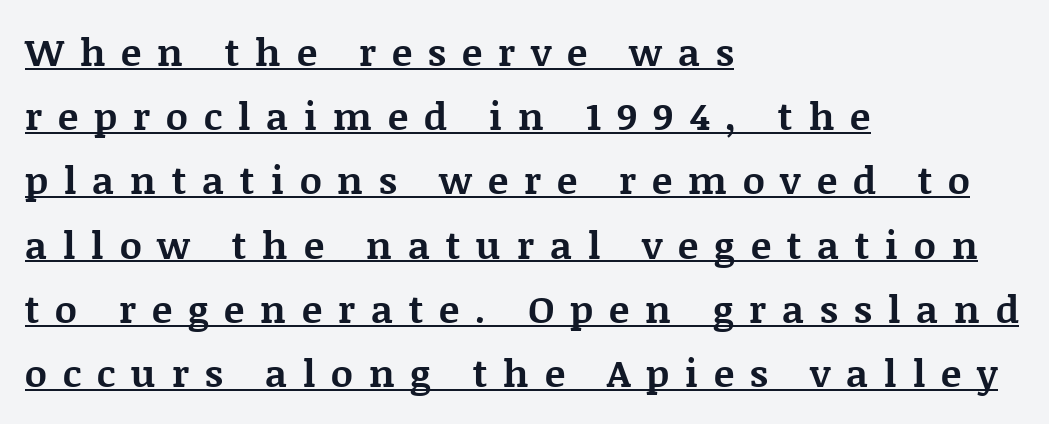
{"serif": "yes", "italic": "no", "bold": "yes", "weight": "bold", "width": "normal", "stroke_contrast": "medium", "x_height": "large", "monospaced": "no", "underline": "yes", "align": "left", "line_spacing": "normal", "line_spacing_ratio": 1.69, "letter_spacing": "wide", "letter_spacing_em": 0.42, "glyph_px": 38}
